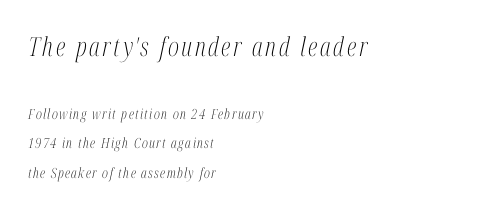
Stems here are at most as thick as an everyday book face. Students, observe: this is what heavily led, spacious text looks like. Designer's note — italics engaged. Where is the straight margin? On the left. Underline: absent.
